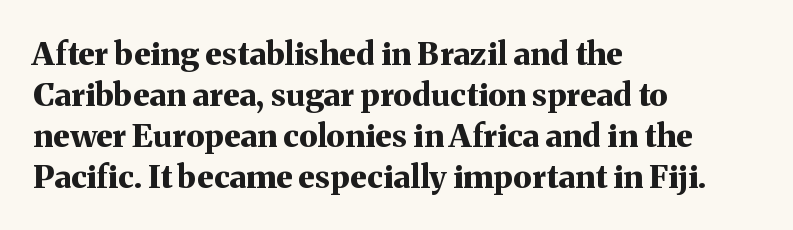
Q: Is the text bold? A: Yes.
Q: Is the text italic (slanted)? A: No, it is upright.
Q: Is the typeface a serif or a sans-serif typeface? A: Serif.
Q: Is the text underlined? A: No.
Q: How is the paragraph aligned? A: Left-aligned.
Q: Is the spacing between letters normal or unusually wide? A: Normal.
Q: Is the spacing between lines tight, normal or loose? A: Normal.
Q: Width (condensed, normal, or wide)? A: Normal.
Q: Stroke contrast? A: Medium.
Q: x-height? A: Medium.
Q: Monospaced? A: No.
